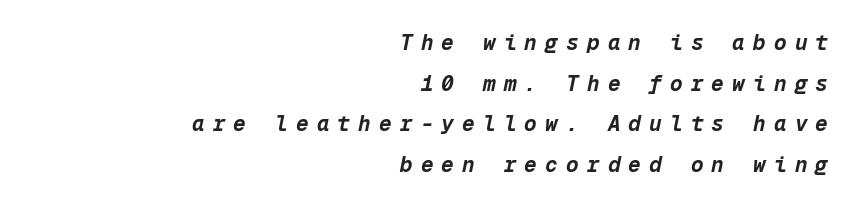
Q: Is the text bold? A: Yes.
Q: Is the text italic (slanted)? A: Yes, it leans right by about 12 degrees.
Q: Is the text underlined? A: No.
Q: How is the paragraph aligned? A: Right-aligned.
Q: Is the spacing between letters normal or unusually wide? A: Unusually wide.
Q: Is the spacing between lines tight, normal or loose? A: Loose.
